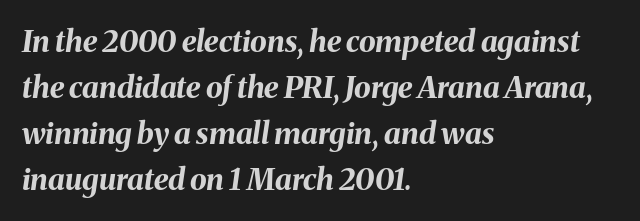
The image shows 30 px bold type, italic (leaning right); set left-aligned, normal line spacing (1.53x), normal letter spacing, not underlined; medium stroke contrast and a medium x-height.
